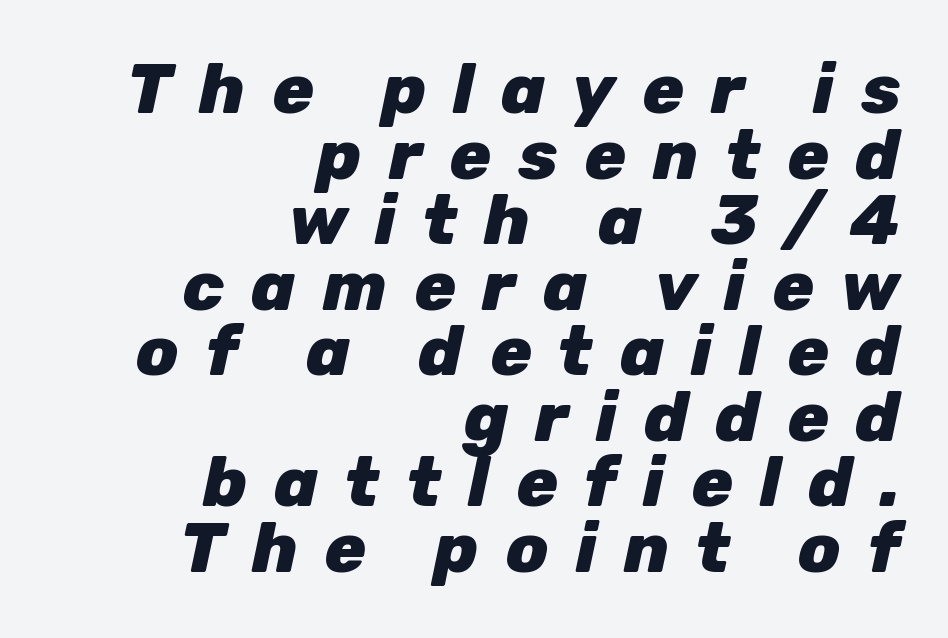
{"italic": "yes", "lean": "right", "slant_degrees": 12, "bold": "yes", "weight": "heavy", "width": "normal", "stroke_contrast": "low", "x_height": "medium", "monospaced": "no", "underline": "no", "align": "right", "line_spacing": "tight", "line_spacing_ratio": 0.95, "letter_spacing": "wide", "letter_spacing_em": 0.39, "glyph_px": 69}
